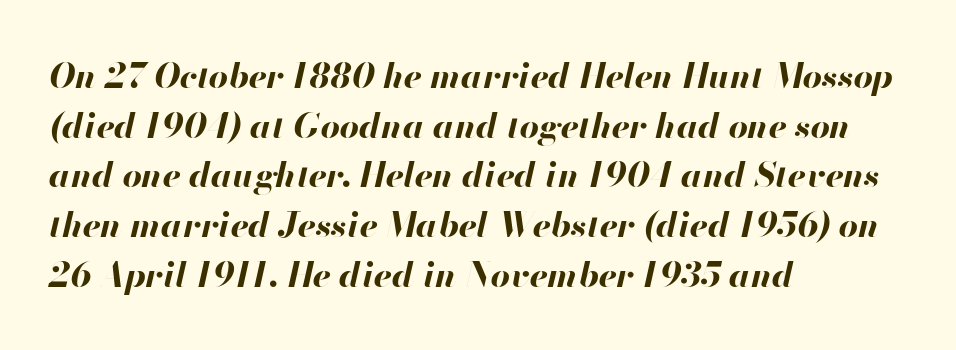
Q: Is the text bold? A: Yes.
Q: Is the text italic (slanted)? A: Yes, it leans right by about 13 degrees.
Q: Is the text underlined? A: No.
Q: How is the paragraph aligned? A: Left-aligned.
Q: Is the spacing between letters normal or unusually wide? A: Normal.
Q: Is the spacing between lines tight, normal or loose? A: Normal.
Q: Width (condensed, normal, or wide)? A: Normal.
Q: Stroke contrast? A: High.
Q: x-height? A: Small.
Q: Monospaced? A: No.
